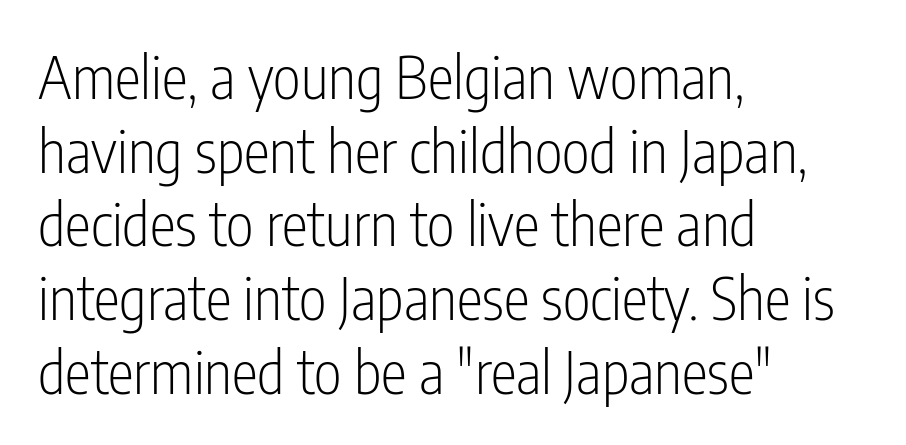
The image shows 59 px light, condensed sans-serif type, upright; set left-aligned, normal line spacing (1.25x), normal letter spacing, not underlined; low stroke contrast and a medium x-height.
